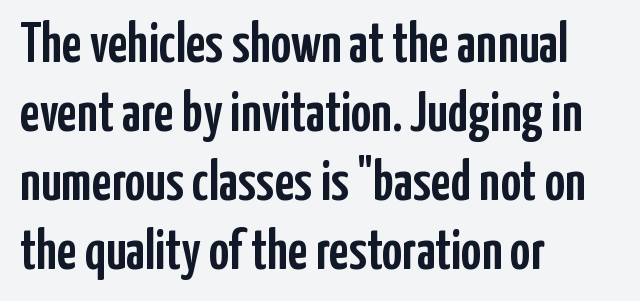
The image shows 56 px condensed sans-serif type, upright; set left-aligned, line spacing 1.23x, normal letter spacing, not underlined; low stroke contrast and a medium x-height.
